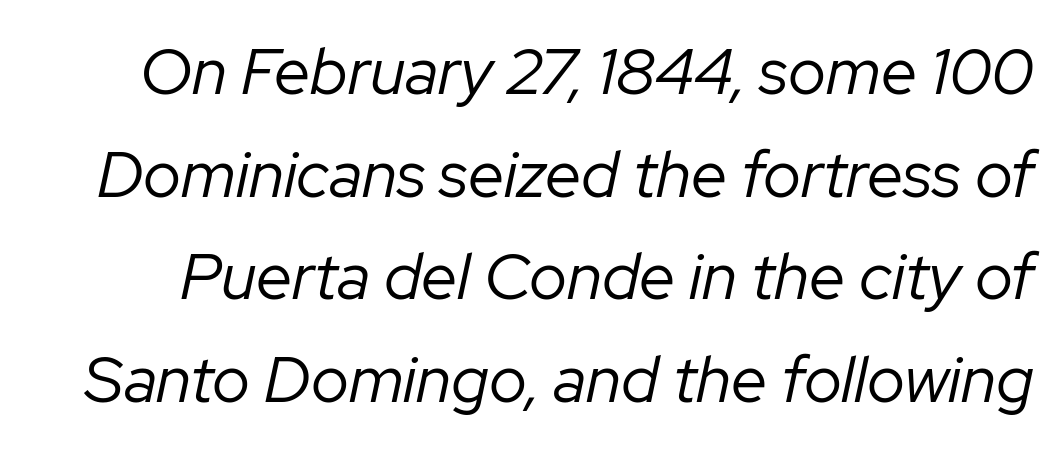
Q: Is the text bold? A: No.
Q: Is the text italic (slanted)? A: Yes, it leans right by about 12 degrees.
Q: Is the text underlined? A: No.
Q: Is the spacing between letters normal or unusually wide? A: Normal.
Q: Is the spacing between lines tight, normal or loose? A: Normal.
Q: Width (condensed, normal, or wide)? A: Normal.
Q: Stroke contrast? A: Low.
Q: x-height? A: Medium.
Q: Monospaced? A: No.
